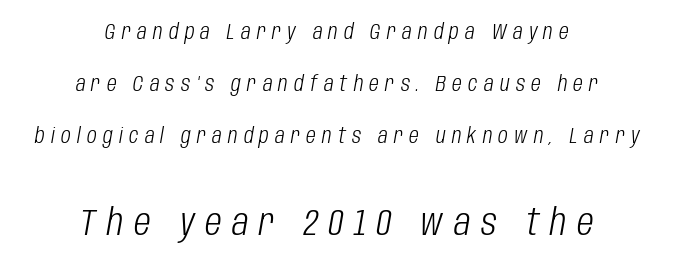
Vertically, the passage feels expansive, rows floating well apart. Unmarked baselines from the first word to the last. Which margin do the lines hug? Neither — every line sits in the middle. Does the bottom block carry the larger type? Yes, it does. The letters advance in unequal steps, a hallmark of proportional type. The letterforms stand isolated, each surrounded by extra space.
